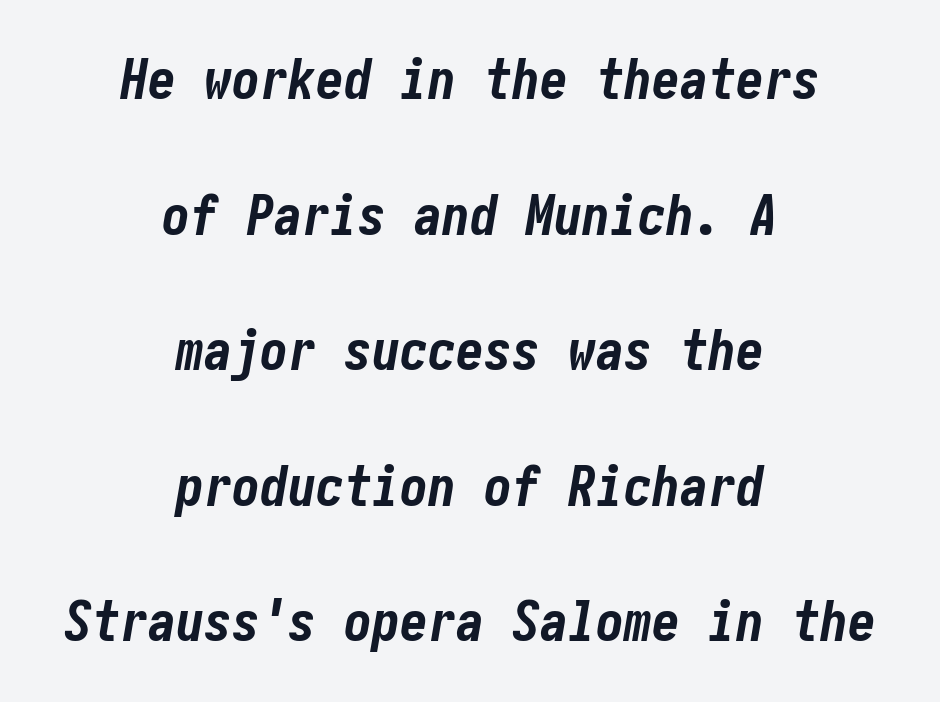
The axis of the letterforms is tilted away from vertical. Is the letter spacing exaggerated? No — it looks like the ordinary default. Glance below the letters and you will spot only blank space. Students, this is bold: see how much ink each stroke carries.
